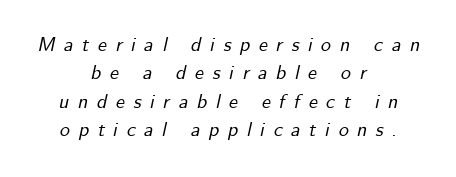
Q: Is the text italic (slanted)? A: Yes, it leans right by about 12 degrees.
Q: Is the text underlined? A: No.
Q: How is the paragraph aligned? A: Centered.
Q: Is the spacing between letters normal or unusually wide? A: Unusually wide.
Q: Is the spacing between lines tight, normal or loose? A: Normal.
